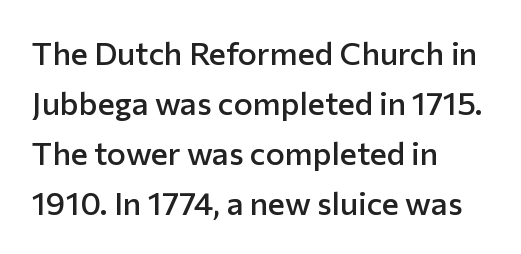
{"serif": "no", "italic": "no", "bold": "semi", "weight": "semibold", "width": "normal", "stroke_contrast": "low", "x_height": "medium", "monospaced": "no", "underline": "no", "align": "left", "line_spacing": "normal", "line_spacing_ratio": 1.56, "letter_spacing": "normal", "letter_spacing_em": 0.0, "glyph_px": 32}
